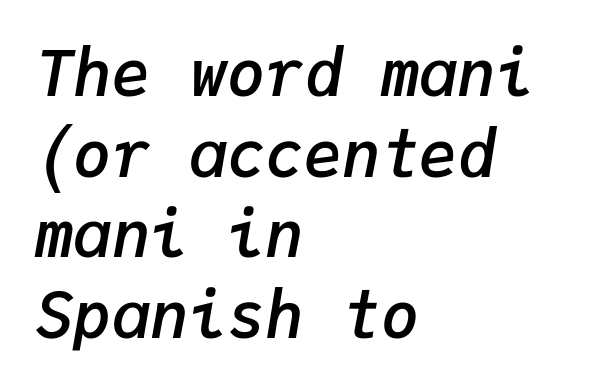
The face used here is monospaced, like something from a code editor. What weight is shown? A semibold, between regular and bold. This rendering leaves character spacing at its baseline value. Letters rest on an invisible, unmarked baseline. Regarding leading, the lines here are spaced in the standard way. The glyphs look as if they've been sheared to an angle.
